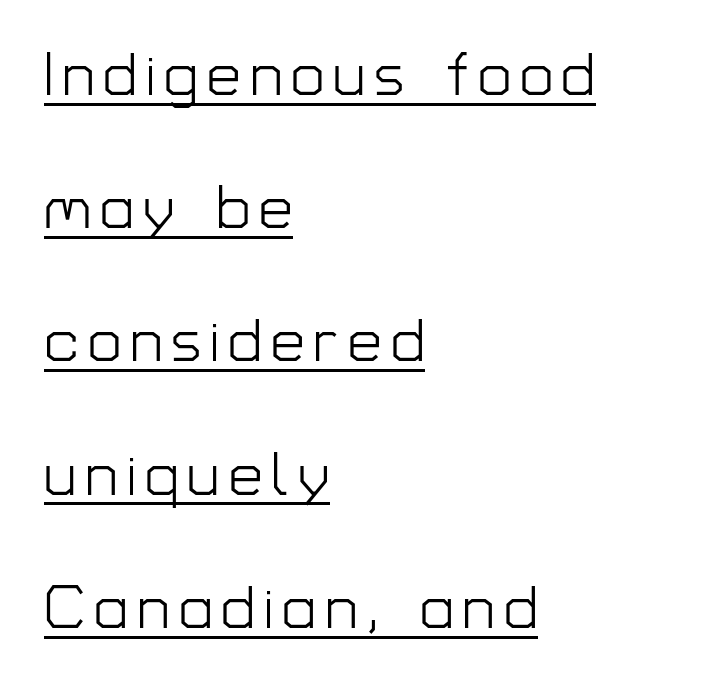
In terms of letterform style, serifs are entirely absent. Each new line begins a long way beneath the previous one. Character widths vary here, with narrow letters taking less room than wide ones. Vertical strokes here are truly vertical. The face looks like a standard text weight, possibly lighter.
